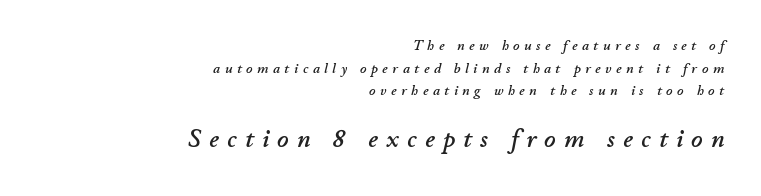
Q: Is the text italic (slanted)? A: Yes, it leans right by about 11 degrees.
Q: Is the text underlined? A: No.
Q: How is the paragraph aligned? A: Right-aligned.
Q: Is the spacing between letters normal or unusually wide? A: Unusually wide.
Q: Is the spacing between lines tight, normal or loose? A: Normal.
Q: Which block of text is set in a larger size, the first (top) or the second (bottom)? A: The second (bottom) one.
